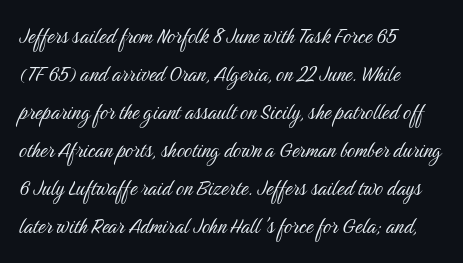
The specimen omits any rule beneath the text block's lines. All the whitespace from short lines collects on the right. Tracking here is standard; glyphs follow each other at the usual distance.
